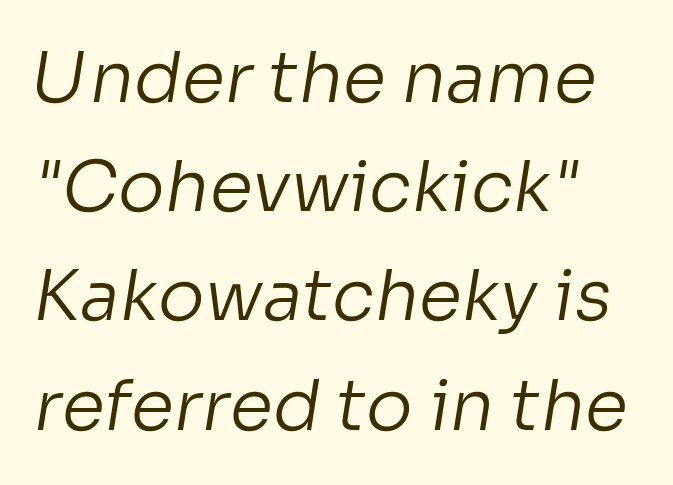
Q: Is the text bold? A: No.
Q: Is the typeface a serif or a sans-serif typeface? A: Sans-serif.
Q: Is the text underlined? A: No.
Q: Is the spacing between letters normal or unusually wide? A: Normal.
Q: Is the spacing between lines tight, normal or loose? A: Normal.
Q: Width (condensed, normal, or wide)? A: Normal.
Q: Stroke contrast? A: Low.
Q: x-height? A: Medium.
Q: Monospaced? A: No.
